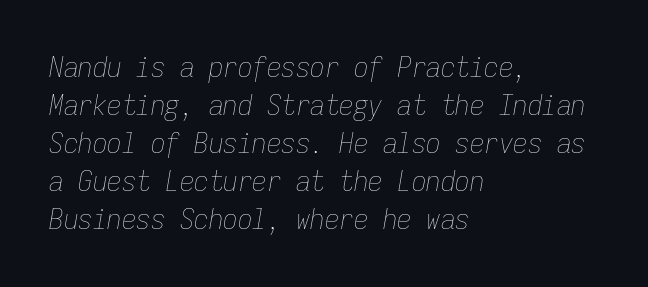
The image shows 29 px thin, condensed type, italic (leaning right), monospaced; set left-aligned, normal line spacing (1.31x), normal letter spacing, not underlined; low stroke contrast and a medium x-height.
